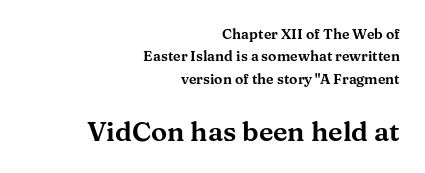
The passage shown begins with its smaller block and ends with its larger one. Teacher's note: observe the even right margin — that is flush-right alignment. The words here are not underlined. The letterforms sit shoulder to shoulder at normal distance. Every stem runs plumb, perpendicular to the baseline.
